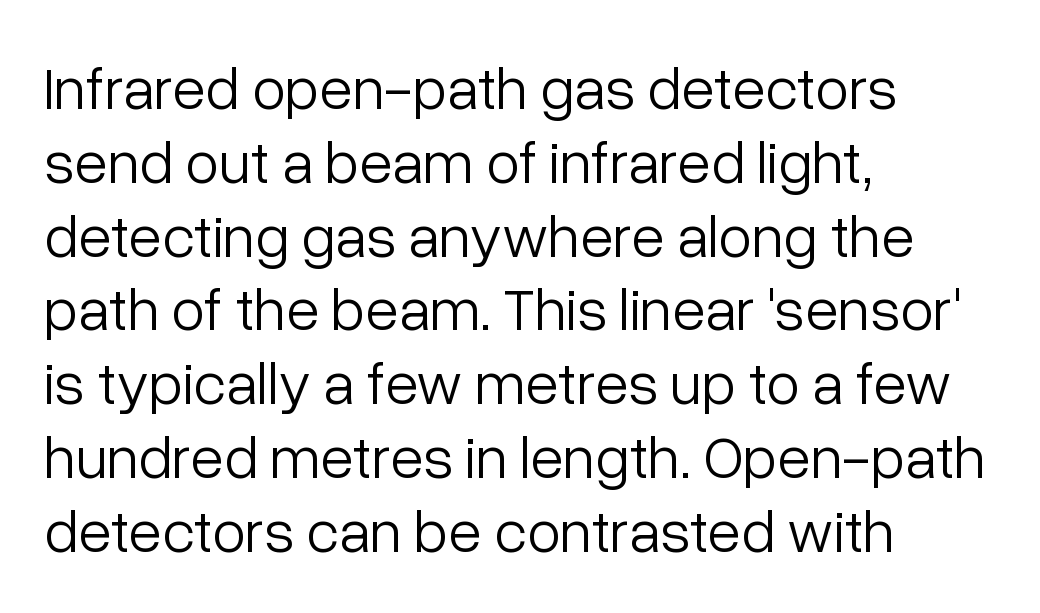
The image shows 61 px light sans-serif type, upright; set left-aligned, line spacing 1.21x, normal letter spacing, not underlined; low stroke contrast and a medium x-height.
